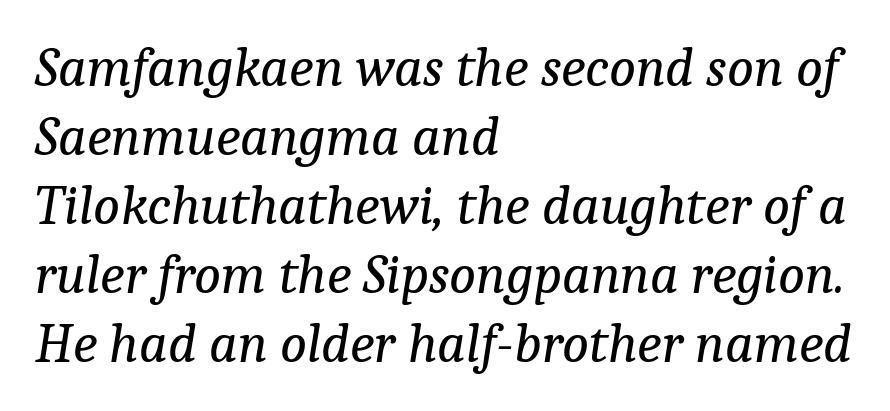
Q: Is the text bold? A: No.
Q: Is the text italic (slanted)? A: Yes, it leans right by about 9 degrees.
Q: Is the typeface a serif or a sans-serif typeface? A: Serif.
Q: Is the text underlined? A: No.
Q: How is the paragraph aligned? A: Left-aligned.
Q: Is the spacing between letters normal or unusually wide? A: Normal.
Q: Width (condensed, normal, or wide)? A: Normal.
Q: Stroke contrast? A: Low.
Q: x-height? A: Medium.
Q: Monospaced? A: No.
